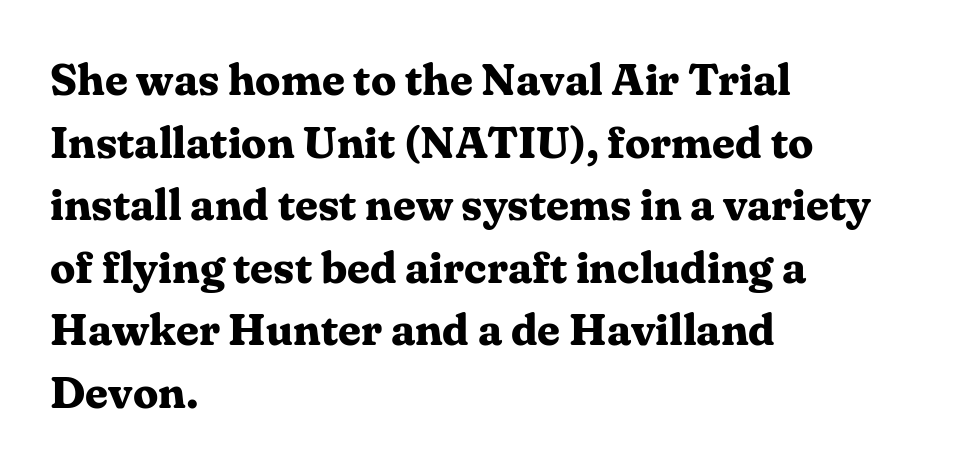
The image shows 45 px bold serif type, upright; set left-aligned, normal line spacing (1.39x), normal letter spacing, not underlined; medium stroke contrast and a medium x-height.
